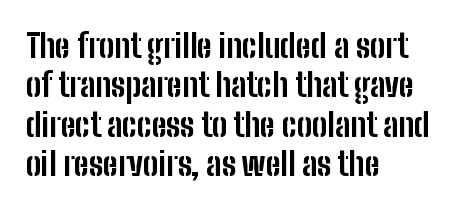
The image shows 32 px bold, condensed sans-serif type, upright; set left-aligned, line spacing 1.23x, normal letter spacing, not underlined; low stroke contrast and a medium x-height.
